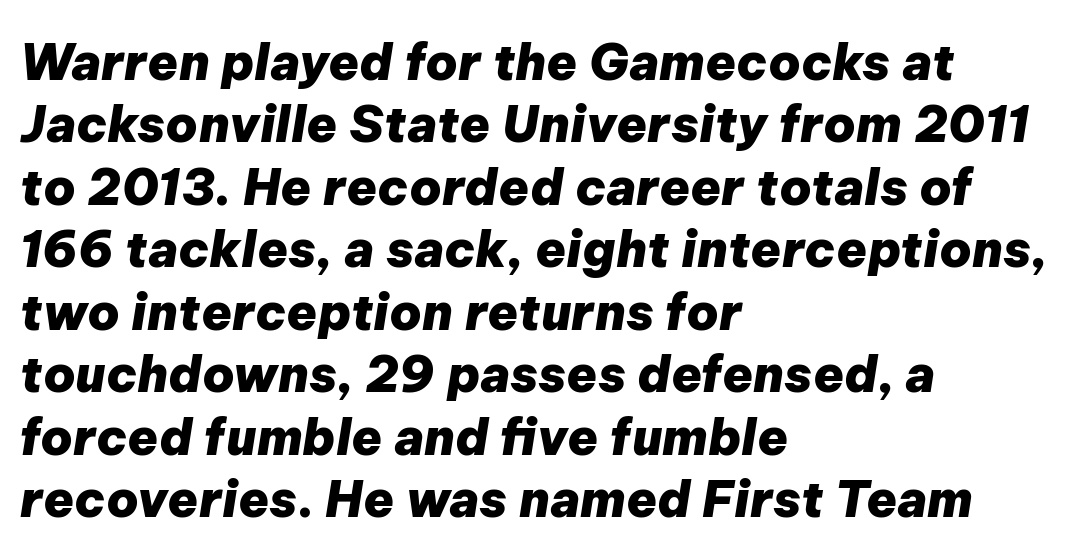
{"italic": "yes", "lean": "right", "slant_degrees": 9, "bold": "yes", "weight": "heavy", "width": "normal", "stroke_contrast": "low", "x_height": "medium", "monospaced": "no", "underline": "no", "align": "left", "line_spacing": "normal", "line_spacing_ratio": 1.25, "letter_spacing": "normal", "letter_spacing_em": 0.0, "glyph_px": 50}
